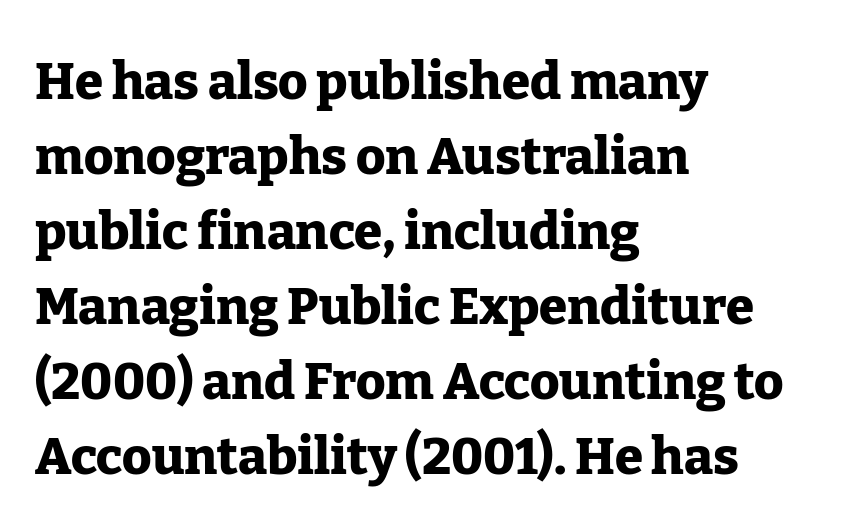
The image shows 51 px heavy serif type, upright; set left-aligned, normal line spacing (1.47x), normal letter spacing, not underlined; low stroke contrast and a medium x-height.
